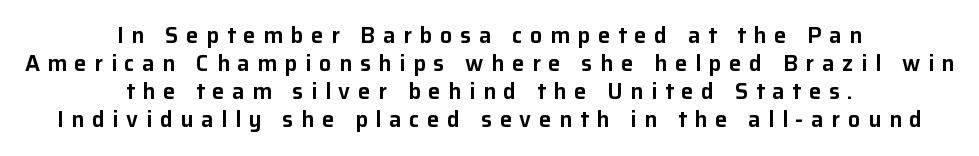
{"italic": "no", "underline": "no", "align": "center", "line_spacing": "normal", "line_spacing_ratio": 1.28, "letter_spacing": "wide", "letter_spacing_em": 0.35, "glyph_px": 22}
